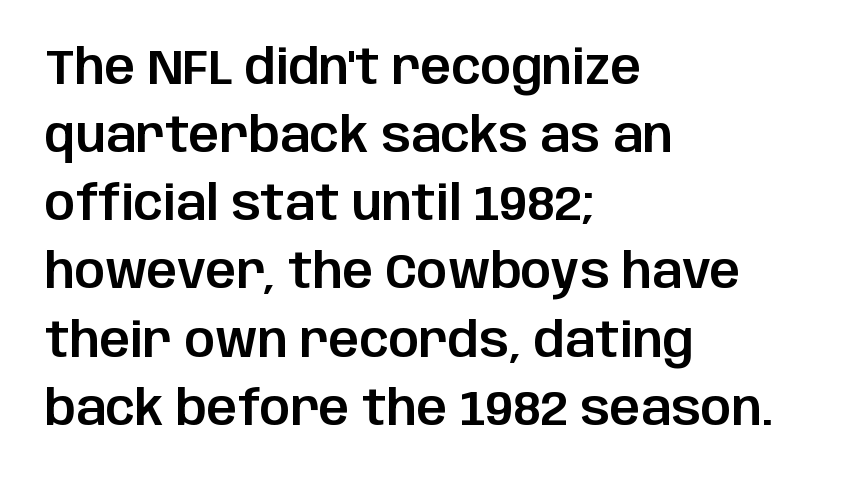
Q: Is the text italic (slanted)? A: No, it is upright.
Q: Is the typeface a serif or a sans-serif typeface? A: Sans-serif.
Q: Is the text underlined? A: No.
Q: How is the paragraph aligned? A: Left-aligned.
Q: Is the spacing between letters normal or unusually wide? A: Normal.
Q: Is the spacing between lines tight, normal or loose? A: Normal.
Q: Width (condensed, normal, or wide)? A: Normal.
Q: Stroke contrast? A: Low.
Q: x-height? A: Large.
Q: Monospaced? A: No.
